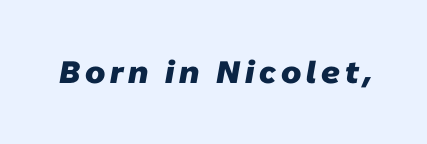
The image shows 31 px heavy sans-serif type; set not underlined; low stroke contrast and a medium x-height.
